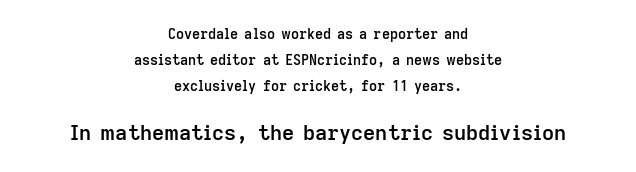
{"italic": "no", "bold": "semi", "underline": "no", "align": "center", "line_spacing_ratio": 1.84, "letter_spacing": "normal", "letter_spacing_em": 0.0, "larger_block": "second", "size_ratio": 1.5, "glyph_px": 21}
